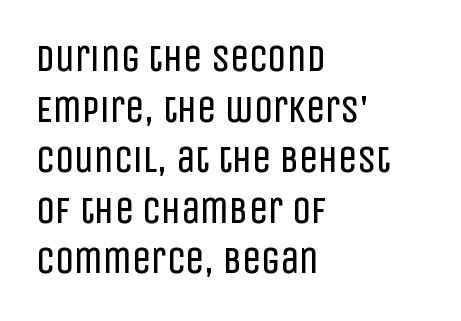
The image shows 38 px regular-weight, condensed sans-serif type, upright; set left-aligned, normal line spacing (1.33x), normal letter spacing, not underlined; low stroke contrast and a large x-height.
